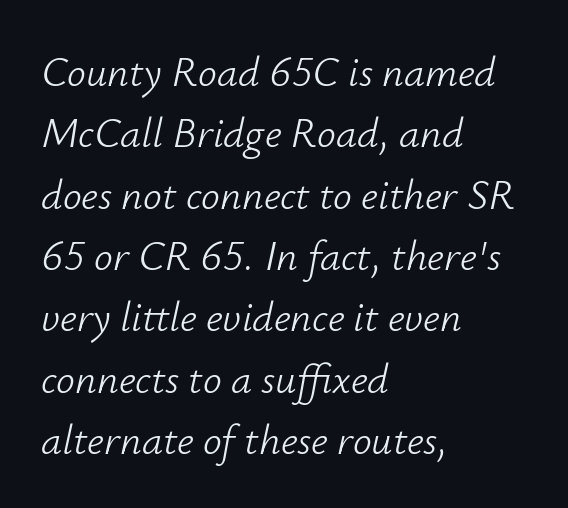
No extra tracking has been applied to these lines. Summary of weight: not heavy and not bold. Bare-footed words on every line. Alignment: flush left.
